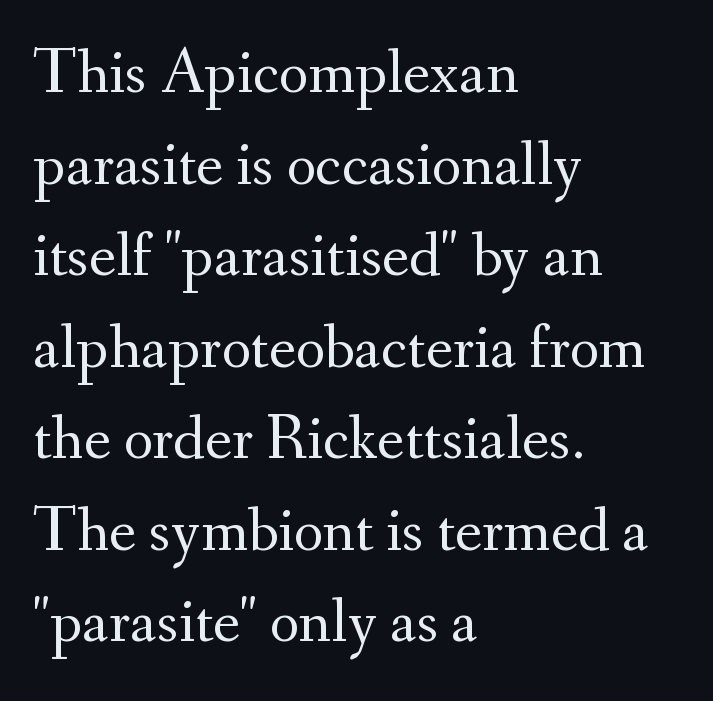
{"serif": "yes", "italic": "no", "bold": "no", "weight": "regular", "width": "normal", "stroke_contrast": "medium", "x_height": "small", "monospaced": "no", "underline": "no", "align": "left", "line_spacing": "normal", "line_spacing_ratio": 1.43, "letter_spacing": "normal", "letter_spacing_em": 0.0, "glyph_px": 64}
